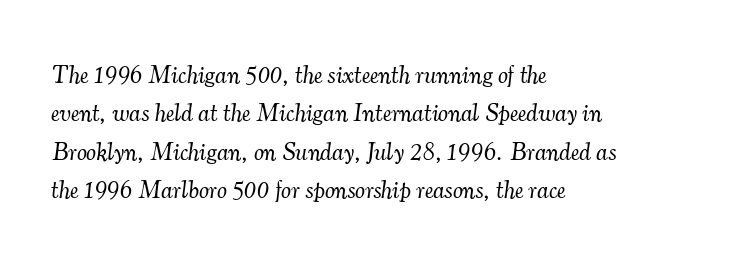
The image shows 25 px text type, italic (leaning right); set left-aligned, normal line spacing (1.54x), normal letter spacing, not underlined.
